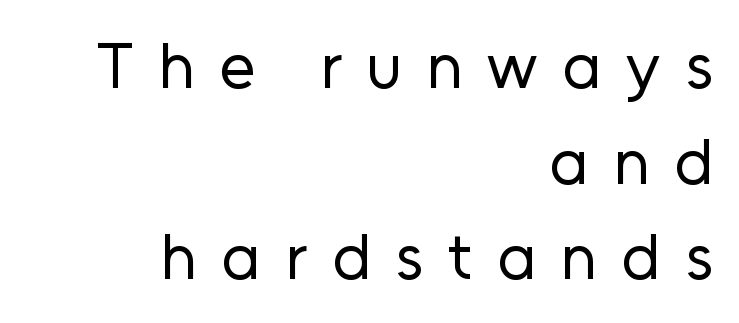
I'd call this a sans setting — the letters go barefoot. Successive baselines arrive at the customary interval. The passage shown is typed in a proportional face where columns would drift. Italic? Not at all — the glyphs are vertical.
